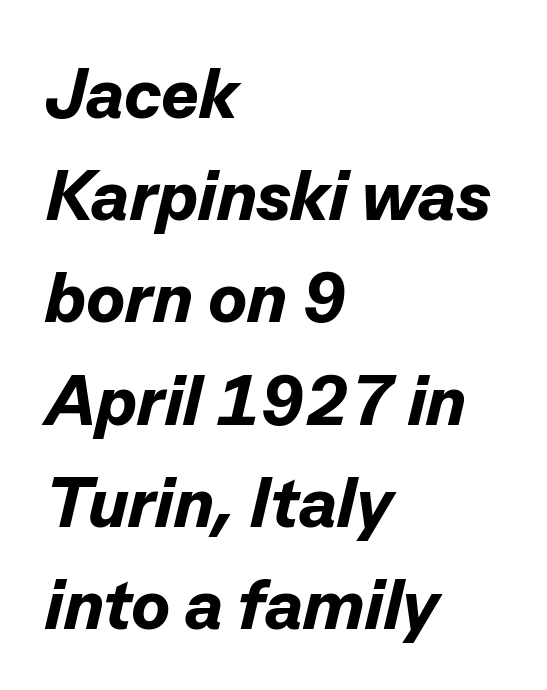
Q: Is the text bold? A: Yes.
Q: Is the text italic (slanted)? A: Yes, it leans right by about 13 degrees.
Q: Is the text underlined? A: No.
Q: How is the paragraph aligned? A: Left-aligned.
Q: Is the spacing between letters normal or unusually wide? A: Normal.
Q: Is the spacing between lines tight, normal or loose? A: Normal.
Q: Width (condensed, normal, or wide)? A: Normal.
Q: Stroke contrast? A: Low.
Q: x-height? A: Medium.
Q: Monospaced? A: No.
